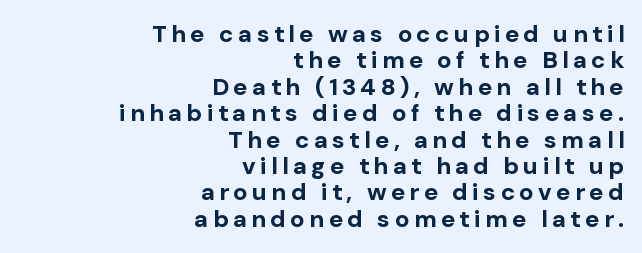
The words here are not underlined. Posture: vertical. Compared with a flush-left layout, this one pins lines to the opposite, right side. Closely set lines give the paragraph a compact silhouette.
